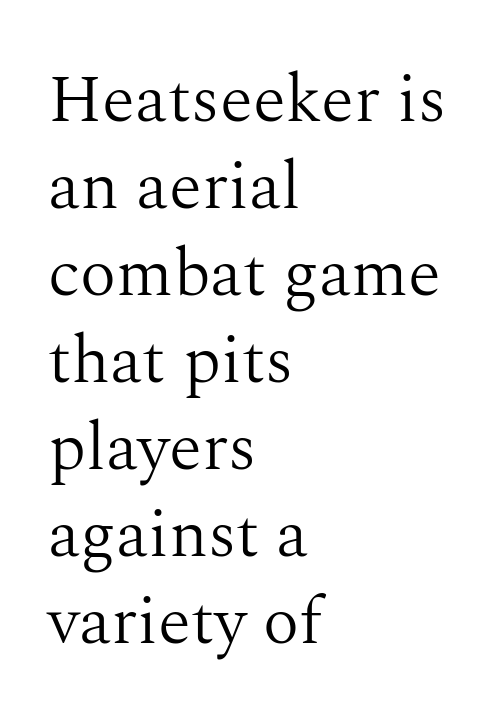
Looks like regular typesetting: each glyph gets only the width it needs. These lines sit exactly where default settings would place them. Tall strokes in this sample are plumb rather than angled. Quick note: underline off. Look at the bottom of the vertical strokes: they flare into serifs here. Is the letter spacing exaggerated? No — it looks like the ordinary default.
